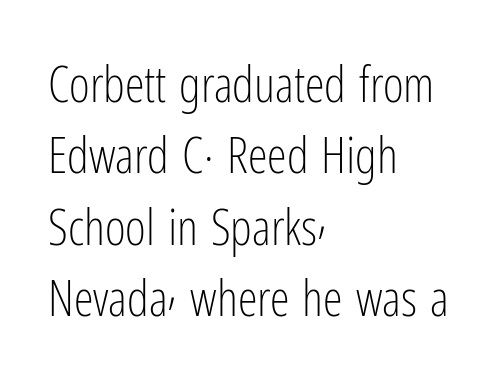
These lines stack with their left ends in a neat column. Decoration check: the copy has no underline. Proportional: the letters do not fall into vertical columns. Style check: upright.
